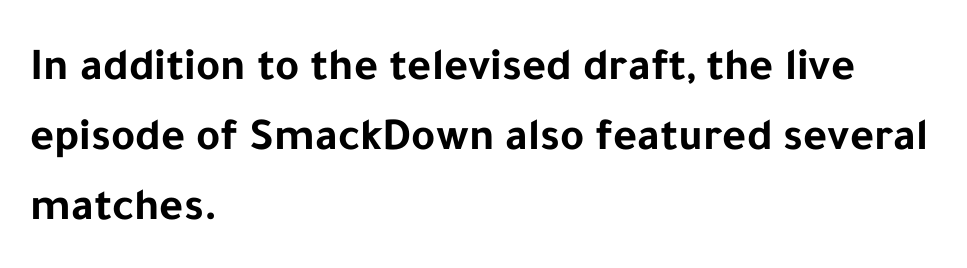
{"serif": "no", "italic": "no", "bold": "yes", "weight": "bold", "width": "normal", "stroke_contrast": "low", "x_height": "medium", "monospaced": "no", "underline": "no", "align": "left", "line_spacing": "normal", "line_spacing_ratio": 1.52, "letter_spacing": "normal", "letter_spacing_em": 0.0, "glyph_px": 46}
